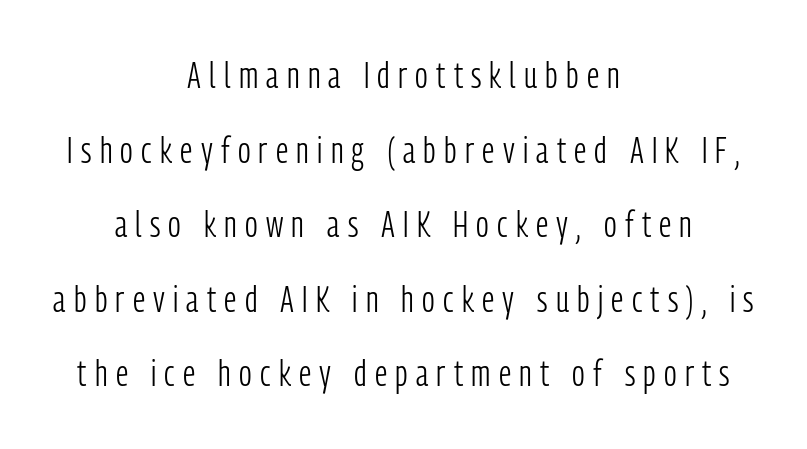
Q: Is the text bold? A: No.
Q: Is the text italic (slanted)? A: No, it is upright.
Q: Is the typeface a serif or a sans-serif typeface? A: Sans-serif.
Q: Is the text underlined? A: No.
Q: How is the paragraph aligned? A: Centered.
Q: Is the spacing between letters normal or unusually wide? A: Unusually wide.
Q: Is the spacing between lines tight, normal or loose? A: Loose.
Q: Width (condensed, normal, or wide)? A: Condensed.
Q: Stroke contrast? A: Low.
Q: x-height? A: Medium.
Q: Monospaced? A: No.
